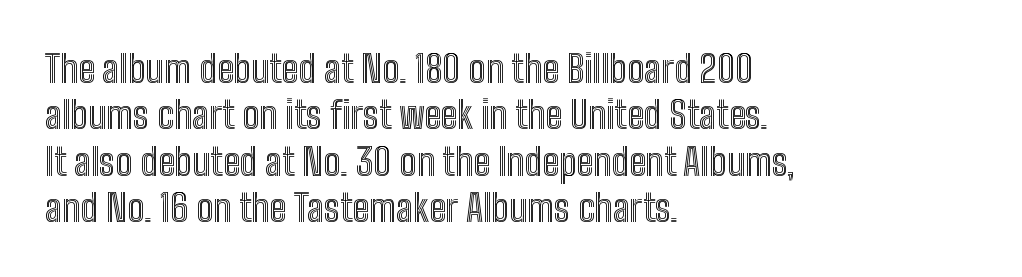
{"italic": "no", "width": "condensed", "x_height": "medium", "monospaced": "no", "underline": "no", "align": "left", "line_spacing_ratio": 1.22, "letter_spacing": "normal", "letter_spacing_em": 0.0, "glyph_px": 38}
